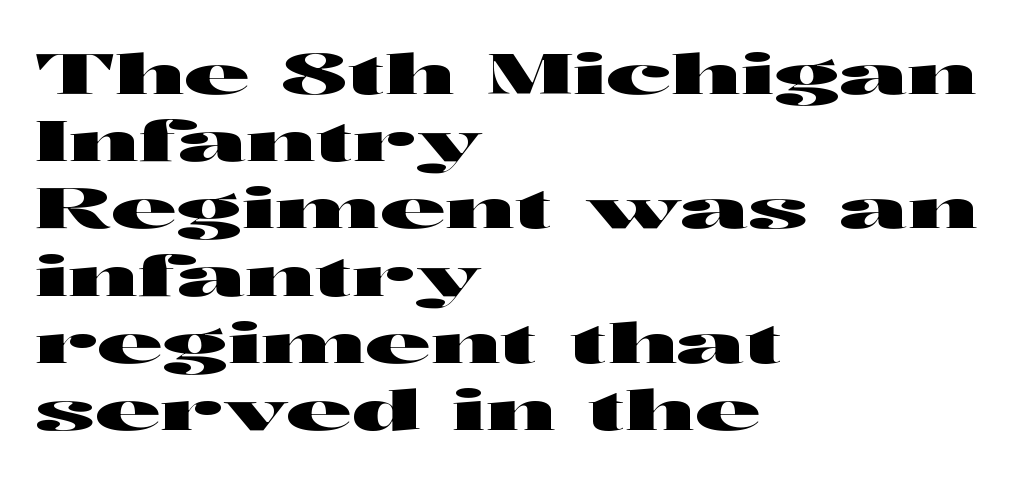
Q: Is the text italic (slanted)? A: No, it is upright.
Q: Is the typeface a serif or a sans-serif typeface? A: Sans-serif.
Q: Is the text underlined? A: No.
Q: How is the paragraph aligned? A: Left-aligned.
Q: Is the spacing between letters normal or unusually wide? A: Normal.
Q: Width (condensed, normal, or wide)? A: Wide.
Q: Stroke contrast? A: High.
Q: x-height? A: Medium.
Q: Monospaced? A: No.
